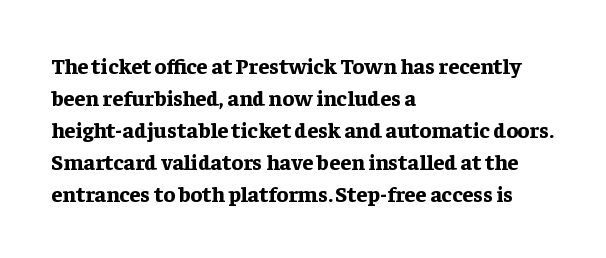
Q: Is the text bold? A: Yes.
Q: Is the text italic (slanted)? A: No, it is upright.
Q: Is the text underlined? A: No.
Q: How is the paragraph aligned? A: Left-aligned.
Q: Is the spacing between letters normal or unusually wide? A: Normal.
Q: Is the spacing between lines tight, normal or loose? A: Normal.
